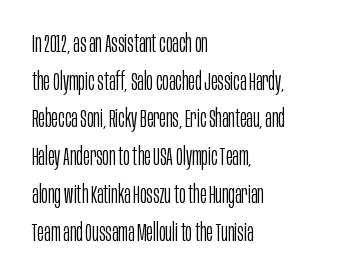
The image shows 25 px text type, upright; set left-aligned, normal line spacing (1.51x), normal letter spacing, not underlined.
